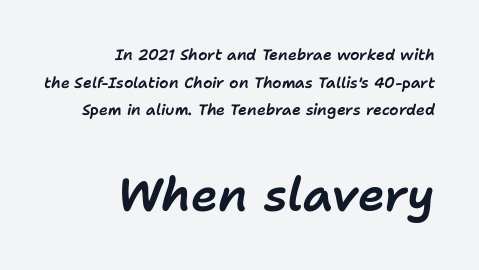
{"italic": "yes", "lean": "right", "slant_degrees": 11, "width": "normal", "stroke_contrast": "low", "x_height": "medium", "monospaced": "no", "underline": "no", "align": "right", "line_spacing_ratio": 1.84, "letter_spacing": "normal", "letter_spacing_em": 0.0, "larger_block": "second", "size_ratio": 3.07, "glyph_px": 46}
